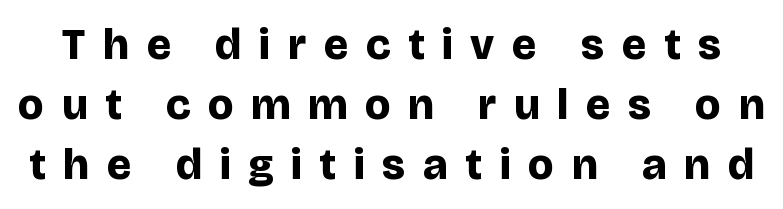
The image shows 44 px bold sans-serif type, upright; set normal line spacing (1.36x), unusually wide letter spacing (+0.4 em), not underlined; low stroke contrast and a large x-height.
